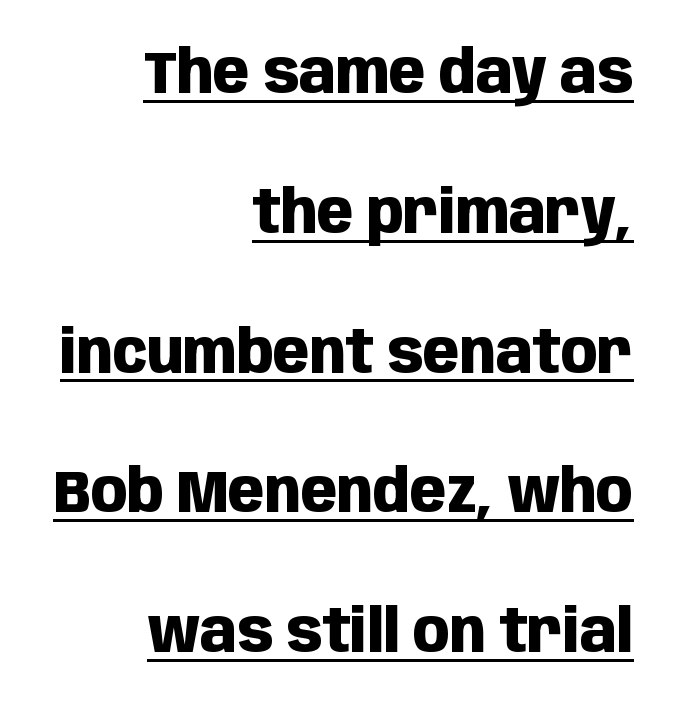
The image shows 60 px heavy, condensed sans-serif type, upright; set right-aligned, loose line spacing (2.33x), normal letter spacing, underlined; low stroke contrast and a large x-height.
